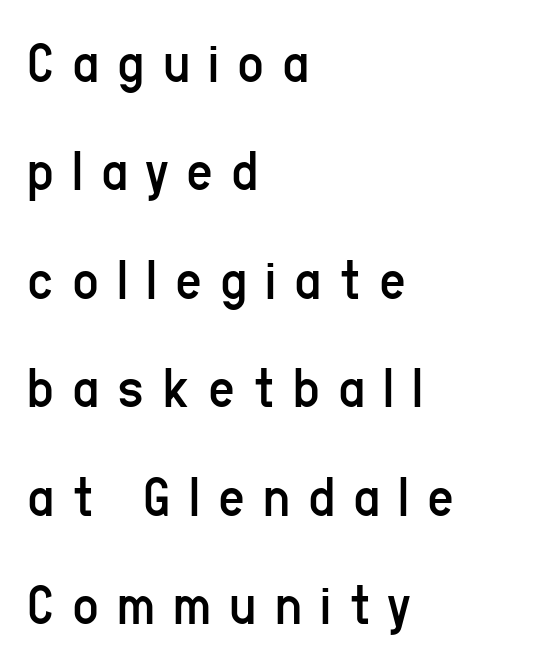
{"serif": "no", "italic": "no", "bold": "no", "weight": "regular", "width": "condensed", "stroke_contrast": "low", "x_height": "medium", "monospaced": "no", "underline": "no", "align": "left", "line_spacing_ratio": 1.87, "letter_spacing": "wide", "letter_spacing_em": 0.31, "glyph_px": 58}
